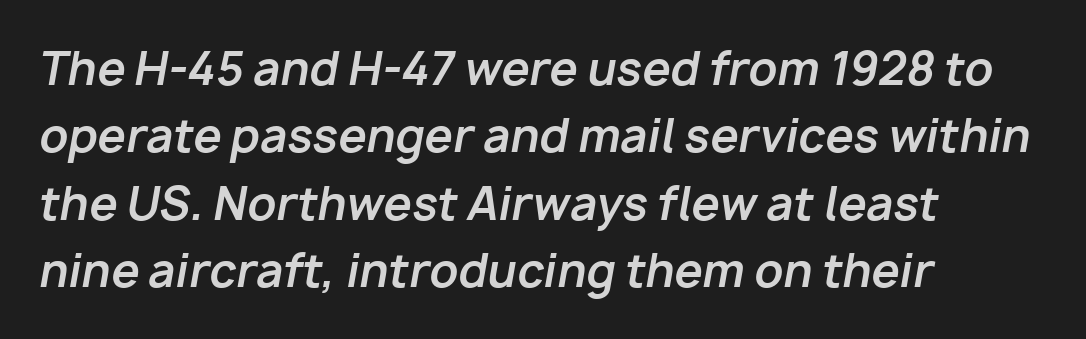
{"italic": "yes", "lean": "right", "slant_degrees": 10, "bold": "yes", "weight": "bold", "width": "normal", "stroke_contrast": "low", "x_height": "medium", "monospaced": "no", "underline": "no", "align": "left", "line_spacing": "normal", "line_spacing_ratio": 1.5, "letter_spacing": "normal", "letter_spacing_em": 0.0, "glyph_px": 45}
